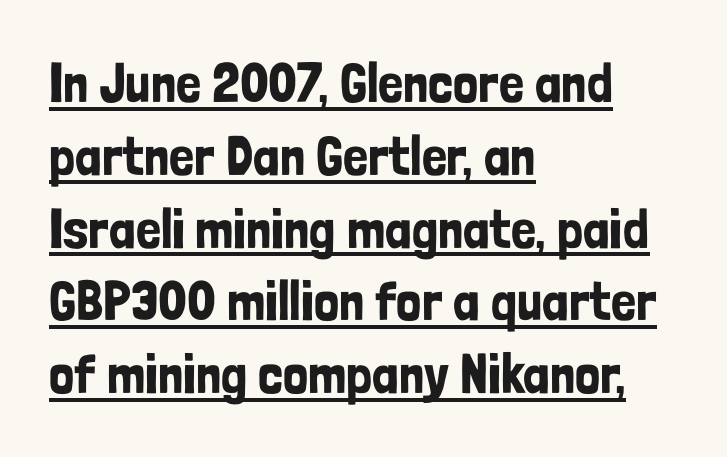
{"serif": "no", "italic": "no", "width": "condensed", "stroke_contrast": "low", "x_height": "medium", "monospaced": "no", "underline": "yes", "align": "left", "line_spacing": "normal", "line_spacing_ratio": 1.3, "letter_spacing": "normal", "letter_spacing_em": 0.0, "glyph_px": 56}
